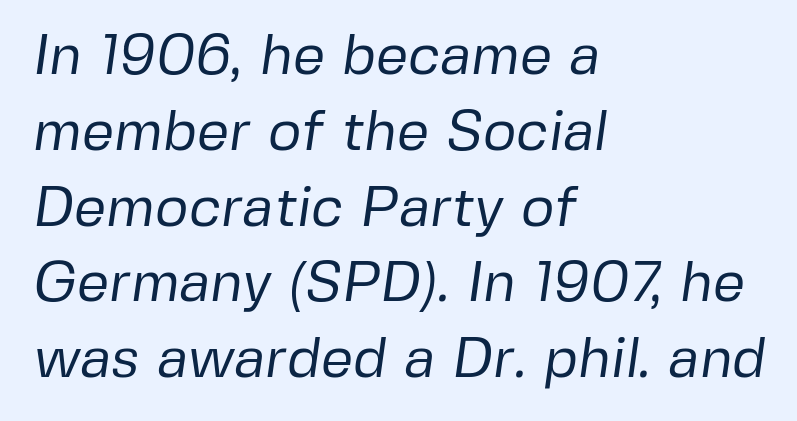
The image shows 57 px regular-weight sans-serif type; set left-aligned, normal line spacing (1.33x), normal letter spacing, not underlined; low stroke contrast and a medium x-height.
